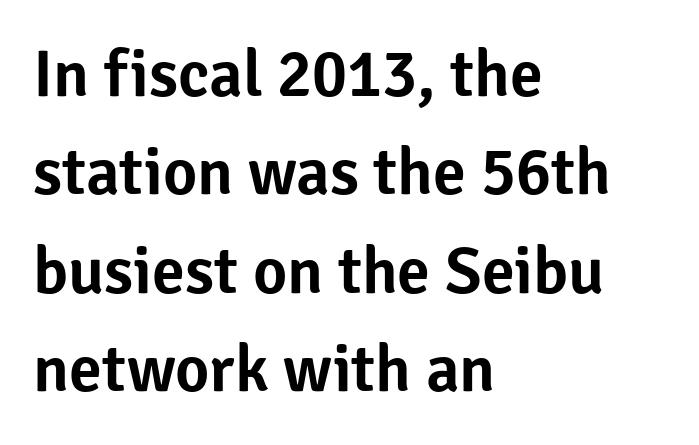
{"serif": "no", "italic": "no", "width": "normal", "stroke_contrast": "low", "x_height": "medium", "monospaced": "no", "underline": "no", "align": "left", "line_spacing": "normal", "line_spacing_ratio": 1.49, "letter_spacing": "normal", "letter_spacing_em": 0.0, "glyph_px": 66}
